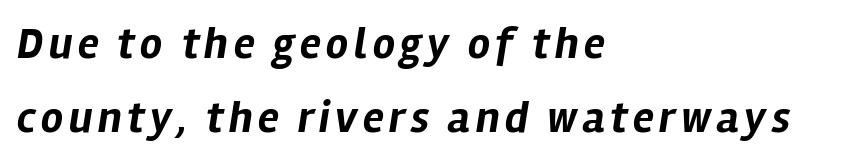
{"italic": "yes", "lean": "right", "slant_degrees": 12, "bold": "yes", "weight": "bold", "width": "normal", "stroke_contrast": "low", "x_height": "medium", "monospaced": "no", "underline": "no", "align": "left", "line_spacing": "normal", "line_spacing_ratio": 1.68, "glyph_px": 44}
